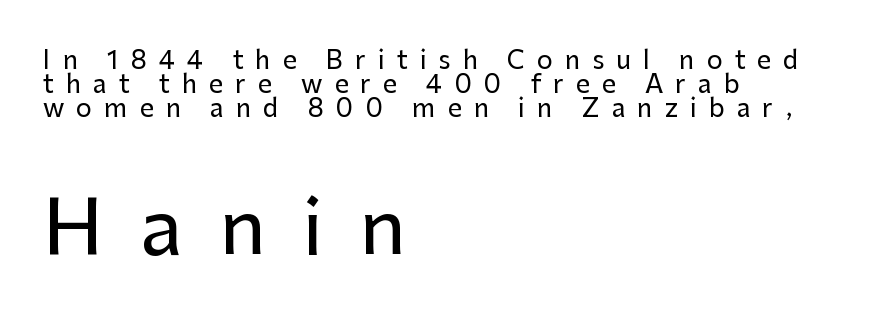
Q: Is the text italic (slanted)? A: No, it is upright.
Q: Is the typeface a serif or a sans-serif typeface? A: Sans-serif.
Q: Is the text underlined? A: No.
Q: How is the paragraph aligned? A: Left-aligned.
Q: Is the spacing between letters normal or unusually wide? A: Unusually wide.
Q: Is the spacing between lines tight, normal or loose? A: Tight.
Q: Which block of text is set in a larger size, the first (top) or the second (bottom)? A: The second (bottom) one.
Q: Width (condensed, normal, or wide)? A: Normal.
Q: Stroke contrast? A: Low.
Q: x-height? A: Medium.
Q: Monospaced? A: No.
